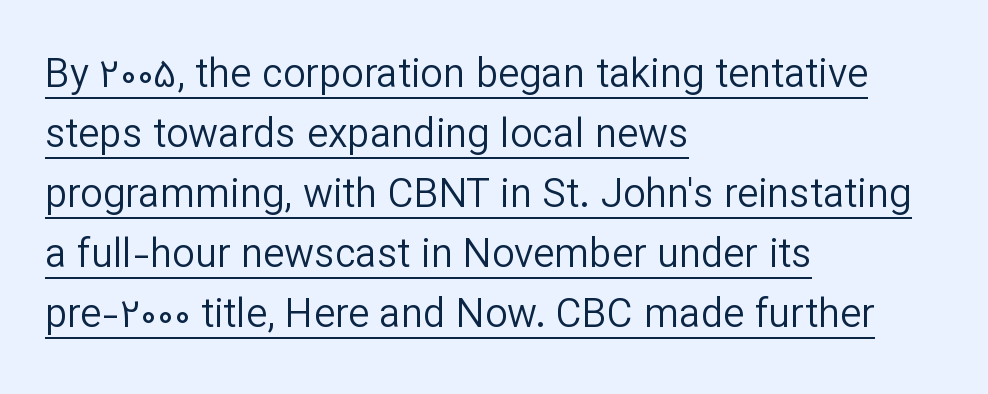
{"serif": "no", "italic": "no", "bold": "no", "weight": "regular", "width": "normal", "stroke_contrast": "low", "x_height": "medium", "monospaced": "no", "underline": "yes", "align": "left", "line_spacing": "normal", "line_spacing_ratio": 1.5, "letter_spacing": "normal", "letter_spacing_em": 0.0, "glyph_px": 40}
